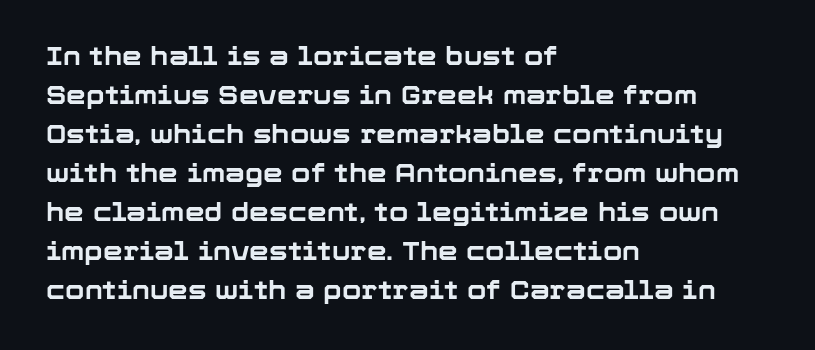
{"italic": "no", "bold": "yes", "underline": "no", "align": "left", "line_spacing": "normal", "line_spacing_ratio": 1.56, "letter_spacing": "normal", "letter_spacing_em": 0.0, "glyph_px": 25}
